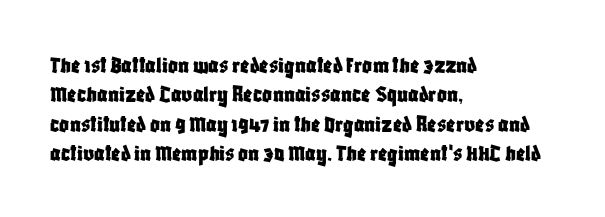
{"italic": "no", "underline": "no", "align": "left", "line_spacing_ratio": 1.22, "letter_spacing": "normal", "letter_spacing_em": 0.0, "glyph_px": 24}
